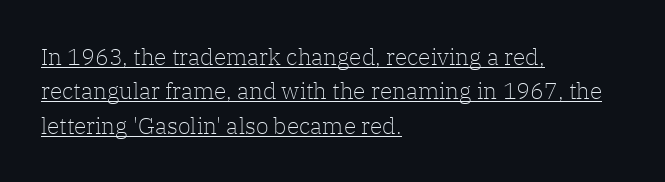
Q: Is the text bold? A: No.
Q: Is the text italic (slanted)? A: No, it is upright.
Q: Is the text underlined? A: Yes.
Q: How is the paragraph aligned? A: Left-aligned.
Q: Is the spacing between letters normal or unusually wide? A: Normal.
Q: Is the spacing between lines tight, normal or loose? A: Normal.
